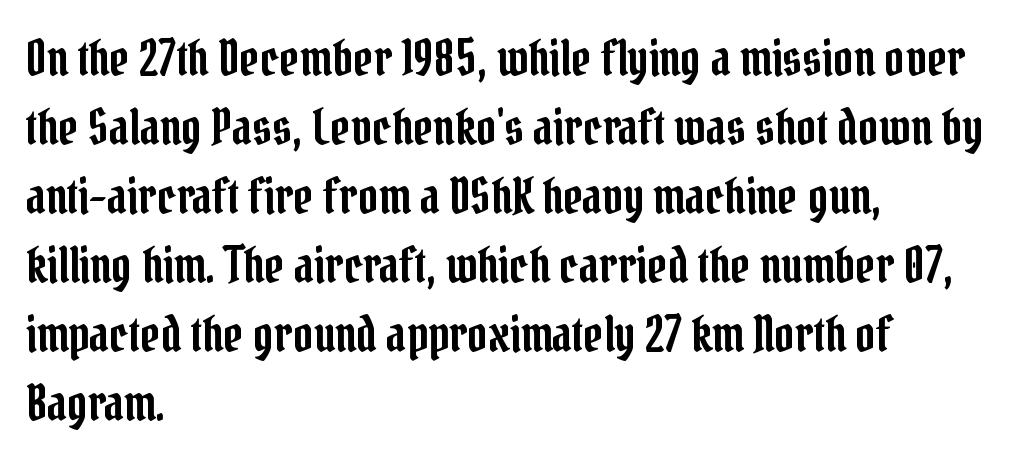
The image shows 49 px condensed serif type, upright; set left-aligned, normal line spacing (1.41x), normal letter spacing, not underlined; low stroke contrast and a medium x-height.
